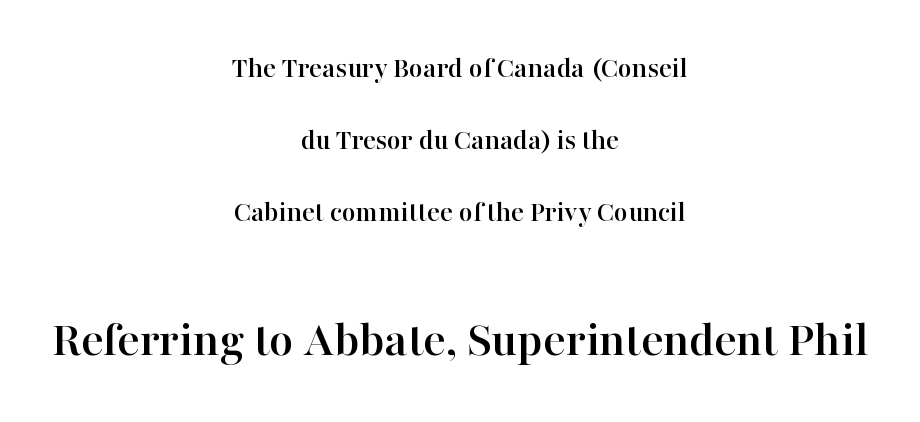
{"serif": "yes", "italic": "no", "width": "normal", "stroke_contrast": "high", "x_height": "medium", "monospaced": "no", "underline": "no", "align": "center", "line_spacing": "loose", "line_spacing_ratio": 2.4, "letter_spacing": "normal", "letter_spacing_em": 0.0, "larger_block": "second", "size_ratio": 1.73, "glyph_px": 52}
